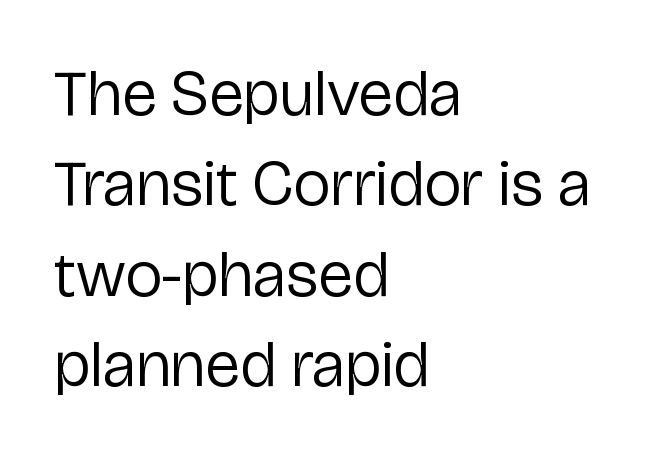
Q: Is the text bold? A: No.
Q: Is the text italic (slanted)? A: No, it is upright.
Q: Is the typeface a serif or a sans-serif typeface? A: Sans-serif.
Q: Is the text underlined? A: No.
Q: How is the paragraph aligned? A: Left-aligned.
Q: Is the spacing between letters normal or unusually wide? A: Normal.
Q: Is the spacing between lines tight, normal or loose? A: Normal.
Q: Width (condensed, normal, or wide)? A: Normal.
Q: Stroke contrast? A: Low.
Q: x-height? A: Medium.
Q: Monospaced? A: No.
